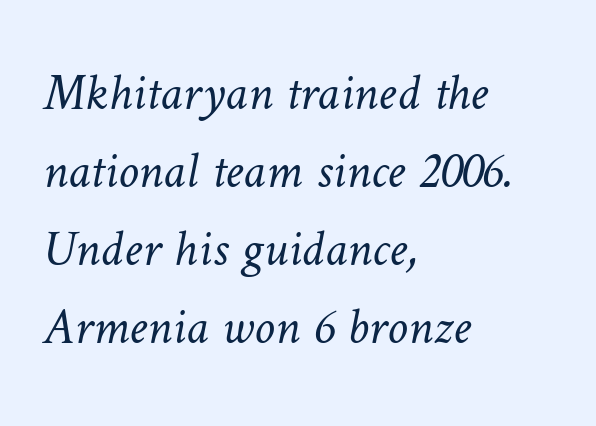
{"bold": "no", "weight": "light", "width": "normal", "stroke_contrast": "low", "x_height": "medium", "monospaced": "no", "underline": "no", "align": "left", "line_spacing": "normal", "line_spacing_ratio": 1.5, "letter_spacing": "normal", "letter_spacing_em": 0.0, "glyph_px": 52}
